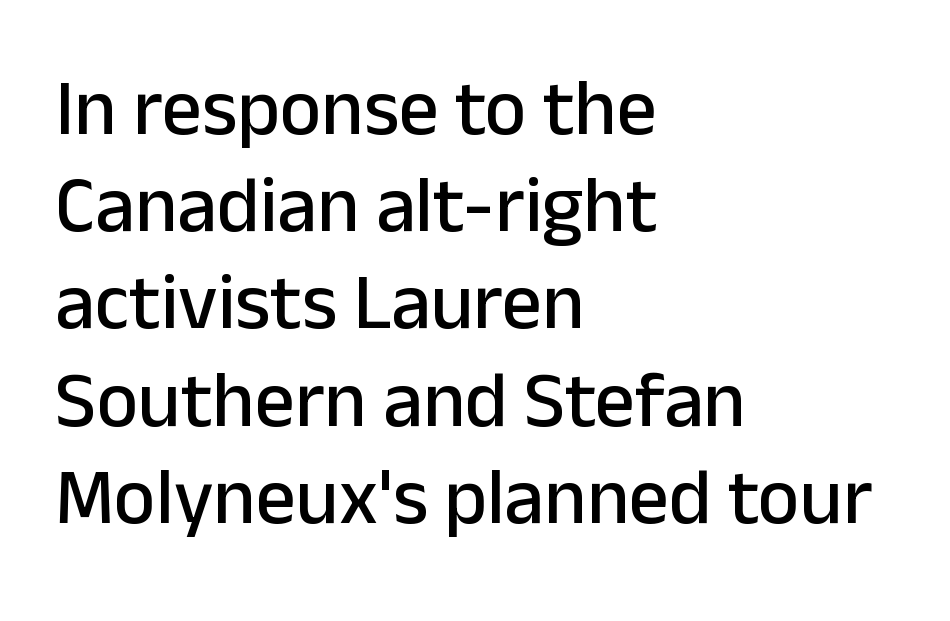
The image shows 79 px sans-serif type, upright; set left-aligned, line spacing 1.23x, normal letter spacing, not underlined; low stroke contrast and a medium x-height.
